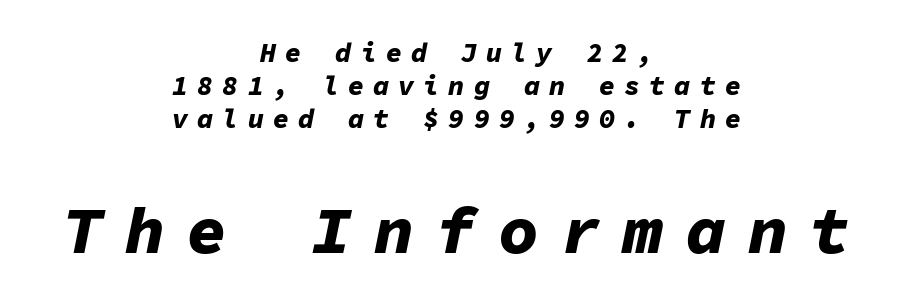
Q: Is the text bold? A: Yes.
Q: Is the text italic (slanted)? A: Yes, it leans right by about 11 degrees.
Q: Is the text underlined? A: No.
Q: How is the paragraph aligned? A: Centered.
Q: Is the spacing between letters normal or unusually wide? A: Unusually wide.
Q: Which block of text is set in a larger size, the first (top) or the second (bottom)? A: The second (bottom) one.
Q: Width (condensed, normal, or wide)? A: Normal.
Q: Stroke contrast? A: Low.
Q: x-height? A: Medium.
Q: Monospaced? A: Yes.
